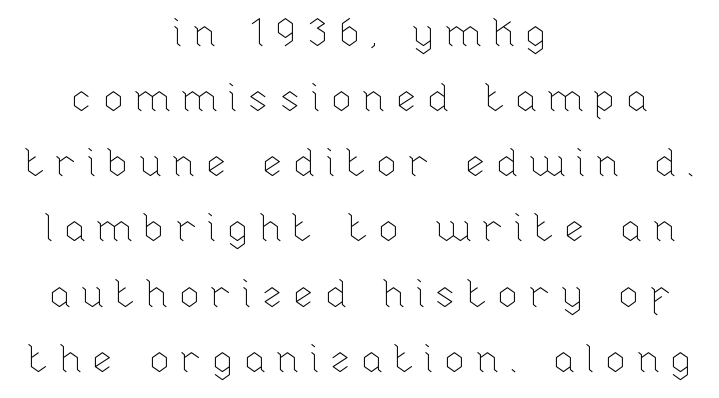
Q: Is the text bold? A: No.
Q: Is the text italic (slanted)? A: No, it is upright.
Q: Is the text underlined? A: No.
Q: How is the paragraph aligned? A: Centered.
Q: Is the spacing between letters normal or unusually wide? A: Unusually wide.
Q: Is the spacing between lines tight, normal or loose? A: Normal.
Q: Width (condensed, normal, or wide)? A: Normal.
Q: Stroke contrast? A: Low.
Q: x-height? A: Medium.
Q: Monospaced? A: No.
